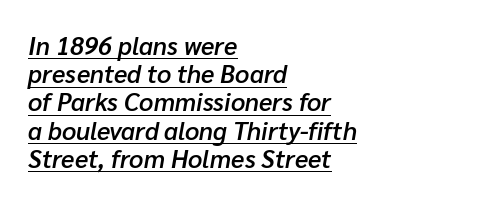
Line beginnings align vertically; line endings do not. A rule runs beneath these lines of type. Emphasis by weight is partial: semibold. Closely set lines give the paragraph a compact silhouette.
